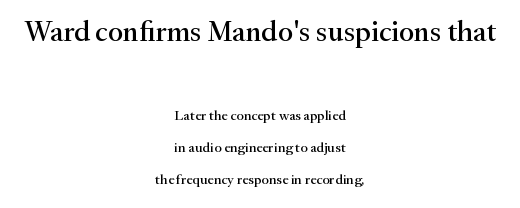
Does the bottom block carry the larger type? No, the top block does. Words appear dense and cohesive because spacing is normal. Clear beneath every line of the passage. These lines are rendered in a variable-pitch font. Observe the serifs anchoring each vertical stroke in this sample.
